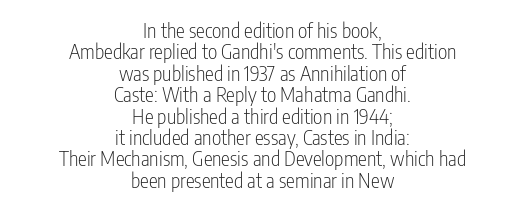
Q: Is the text bold? A: No.
Q: Is the text italic (slanted)? A: No, it is upright.
Q: Is the text underlined? A: No.
Q: How is the paragraph aligned? A: Centered.
Q: Is the spacing between letters normal or unusually wide? A: Normal.
Q: Is the spacing between lines tight, normal or loose? A: Tight.
